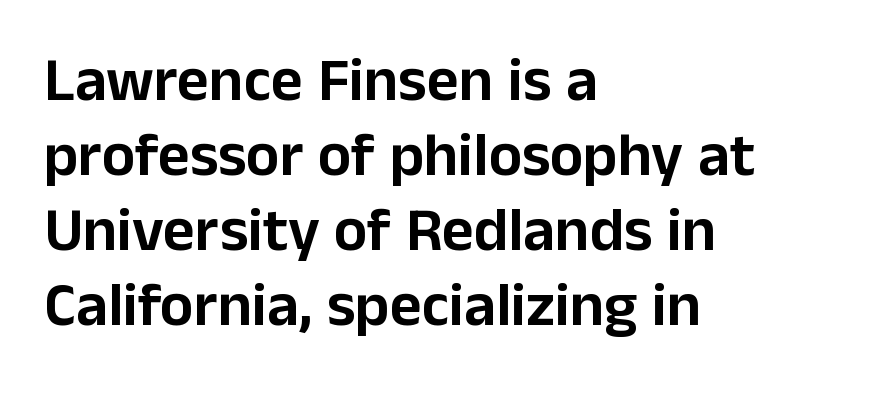
{"serif": "no", "italic": "no", "width": "normal", "stroke_contrast": "low", "x_height": "medium", "monospaced": "no", "underline": "no", "align": "left", "line_spacing_ratio": 1.21, "letter_spacing": "normal", "letter_spacing_em": 0.0, "glyph_px": 62}
